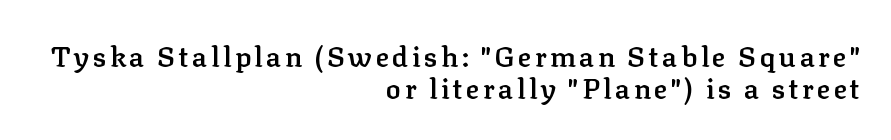
{"serif": "yes", "italic": "no", "bold": "semi", "weight": "semibold", "width": "normal", "stroke_contrast": "low", "x_height": "medium", "monospaced": "no", "underline": "no", "align": "right", "line_spacing_ratio": 1.16, "glyph_px": 28}
